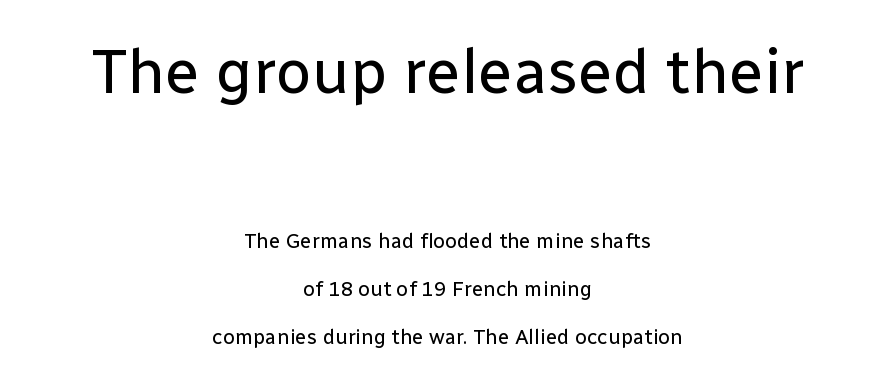
Q: Is the text bold? A: No.
Q: Is the text italic (slanted)? A: No, it is upright.
Q: Is the typeface a serif or a sans-serif typeface? A: Sans-serif.
Q: Is the text underlined? A: No.
Q: How is the paragraph aligned? A: Centered.
Q: Is the spacing between letters normal or unusually wide? A: Normal.
Q: Is the spacing between lines tight, normal or loose? A: Loose.
Q: Which block of text is set in a larger size, the first (top) or the second (bottom)? A: The first (top) one.
Q: Width (condensed, normal, or wide)? A: Normal.
Q: Stroke contrast? A: Low.
Q: x-height? A: Medium.
Q: Monospaced? A: No.
